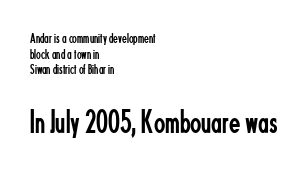
Q: Is the text bold? A: No.
Q: Is the text italic (slanted)? A: No, it is upright.
Q: Is the typeface a serif or a sans-serif typeface? A: Sans-serif.
Q: Is the text underlined? A: No.
Q: How is the paragraph aligned? A: Left-aligned.
Q: Is the spacing between letters normal or unusually wide? A: Normal.
Q: Is the spacing between lines tight, normal or loose? A: Tight.
Q: Which block of text is set in a larger size, the first (top) or the second (bottom)? A: The second (bottom) one.
Q: Width (condensed, normal, or wide)? A: Condensed.
Q: Stroke contrast? A: Low.
Q: x-height? A: Small.
Q: Monospaced? A: No.
